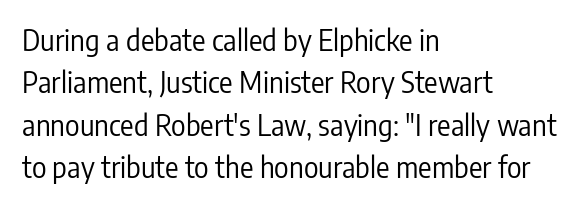
Q: Is the text bold? A: No.
Q: Is the text italic (slanted)? A: No, it is upright.
Q: Is the typeface a serif or a sans-serif typeface? A: Sans-serif.
Q: Is the text underlined? A: No.
Q: How is the paragraph aligned? A: Left-aligned.
Q: Is the spacing between letters normal or unusually wide? A: Normal.
Q: Is the spacing between lines tight, normal or loose? A: Normal.
Q: Width (condensed, normal, or wide)? A: Condensed.
Q: Stroke contrast? A: Low.
Q: x-height? A: Medium.
Q: Monospaced? A: No.
